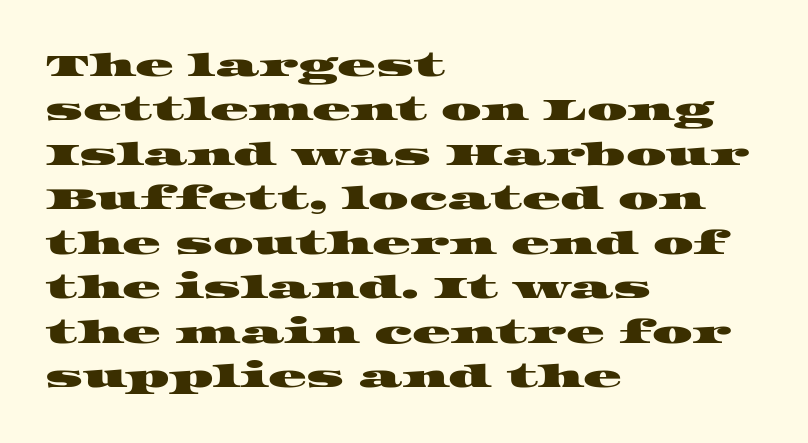
{"serif": "yes", "width": "wide", "stroke_contrast": "high", "x_height": "large", "monospaced": "no", "underline": "no", "align": "left", "line_spacing": "normal", "line_spacing_ratio": 1.39, "letter_spacing": "normal", "letter_spacing_em": 0.0, "glyph_px": 32}
